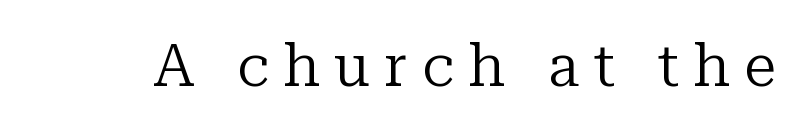
Q: Is the text bold? A: No.
Q: Is the text italic (slanted)? A: No, it is upright.
Q: Is the typeface a serif or a sans-serif typeface? A: Serif.
Q: Is the text underlined? A: No.
Q: Is the spacing between letters normal or unusually wide? A: Unusually wide.
Q: Width (condensed, normal, or wide)? A: Normal.
Q: Stroke contrast? A: Low.
Q: x-height? A: Medium.
Q: Monospaced? A: No.
